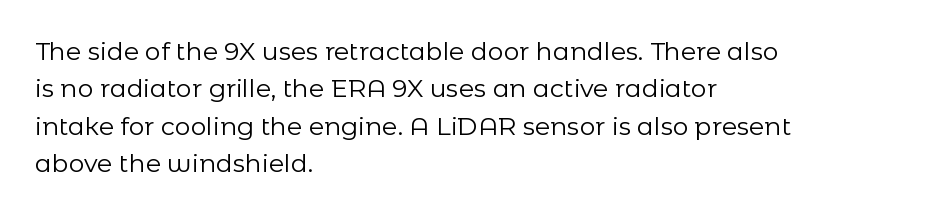
The image shows 25 px text type, upright; set left-aligned, normal line spacing (1.5x), normal letter spacing, not underlined.
